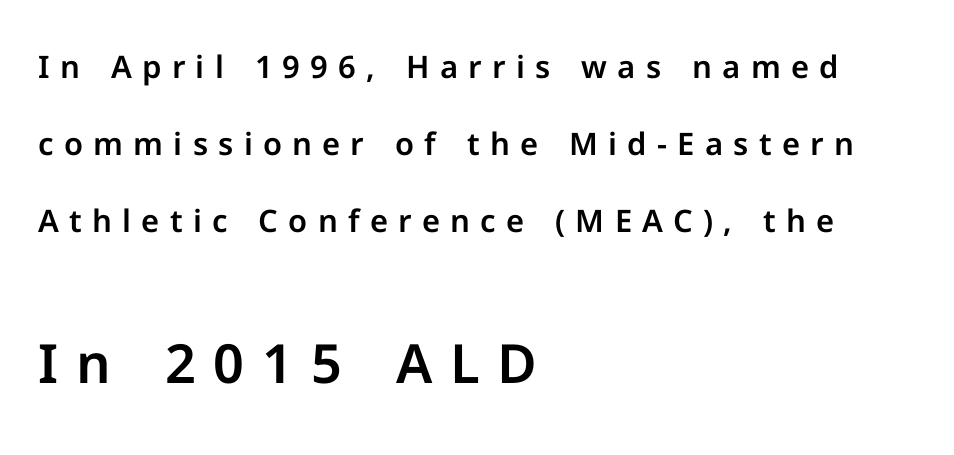
Q: Is the text italic (slanted)? A: No, it is upright.
Q: Is the typeface a serif or a sans-serif typeface? A: Sans-serif.
Q: Is the text underlined? A: No.
Q: How is the paragraph aligned? A: Left-aligned.
Q: Is the spacing between letters normal or unusually wide? A: Unusually wide.
Q: Is the spacing between lines tight, normal or loose? A: Loose.
Q: Which block of text is set in a larger size, the first (top) or the second (bottom)? A: The second (bottom) one.
Q: Width (condensed, normal, or wide)? A: Normal.
Q: Stroke contrast? A: Low.
Q: x-height? A: Medium.
Q: Monospaced? A: No.
